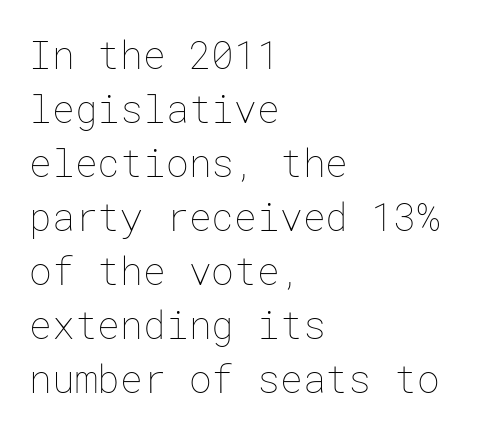
{"italic": "no", "bold": "no", "weight": "thin", "width": "normal", "stroke_contrast": "low", "x_height": "medium", "underline": "no", "align": "left", "line_spacing": "normal", "line_spacing_ratio": 1.42, "letter_spacing": "normal", "letter_spacing_em": 0.0, "glyph_px": 38}
